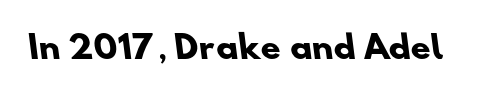
Q: Is the text bold? A: Yes.
Q: Is the typeface a serif or a sans-serif typeface? A: Sans-serif.
Q: Is the text underlined? A: No.
Q: Is the spacing between letters normal or unusually wide? A: Normal.
Q: Width (condensed, normal, or wide)? A: Normal.
Q: Stroke contrast? A: Low.
Q: x-height? A: Small.
Q: Monospaced? A: No.
